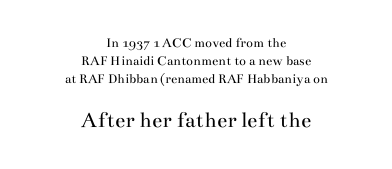
The image shows 23 px text type, upright; set centered, normal line spacing (1.29x), normal letter spacing, not underlined; the second (bottom) block is 1.64x larger.
